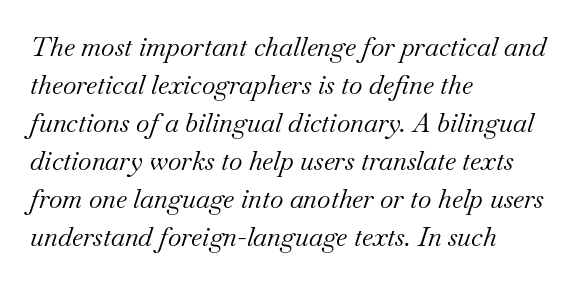
A light-to-regular cut is what we see here. This rendering features lettering with no underline. These lines keep a tight, regular rhythm from letter to letter. Italic: yes, the glyphs are oblique.
